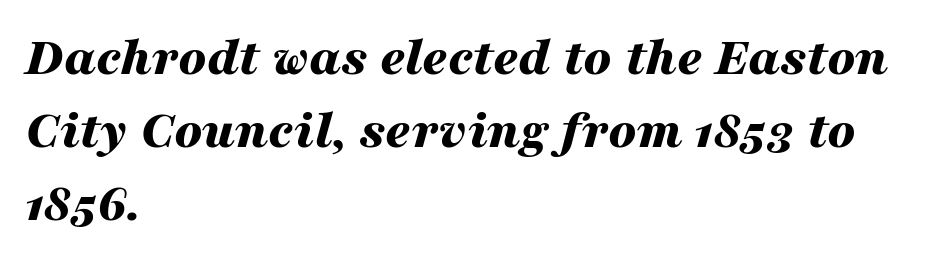
Q: Is the text bold? A: Yes.
Q: Is the text italic (slanted)? A: Yes, it leans right by about 16 degrees.
Q: Is the text underlined? A: No.
Q: How is the paragraph aligned? A: Left-aligned.
Q: Is the spacing between letters normal or unusually wide? A: Normal.
Q: Is the spacing between lines tight, normal or loose? A: Normal.
Q: Width (condensed, normal, or wide)? A: Wide.
Q: Stroke contrast? A: Medium.
Q: x-height? A: Medium.
Q: Monospaced? A: No.
